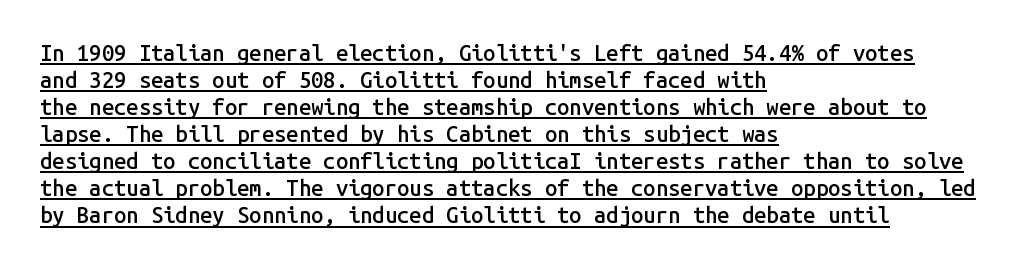
The image shows 22 px text type, upright; set left-aligned, line spacing 1.23x, normal letter spacing, underlined.
